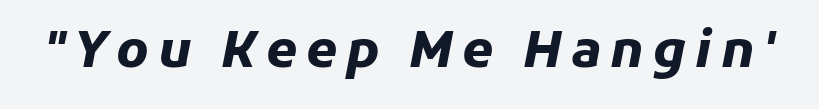
Q: Is the text bold? A: Yes.
Q: Is the text italic (slanted)? A: Yes, it leans right by about 11 degrees.
Q: Is the text underlined? A: No.
Q: Width (condensed, normal, or wide)? A: Normal.
Q: Stroke contrast? A: Low.
Q: x-height? A: Medium.
Q: Monospaced? A: No.
